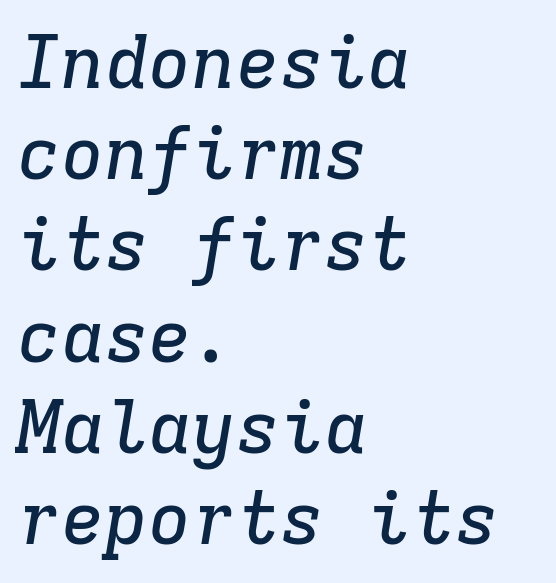
Q: Is the text italic (slanted)? A: Yes, it leans right by about 9 degrees.
Q: Is the typeface a serif or a sans-serif typeface? A: Serif.
Q: Is the text underlined? A: No.
Q: How is the paragraph aligned? A: Left-aligned.
Q: Is the spacing between letters normal or unusually wide? A: Normal.
Q: Is the spacing between lines tight, normal or loose? A: Normal.
Q: Width (condensed, normal, or wide)? A: Normal.
Q: Stroke contrast? A: Low.
Q: x-height? A: Medium.
Q: Monospaced? A: Yes.
